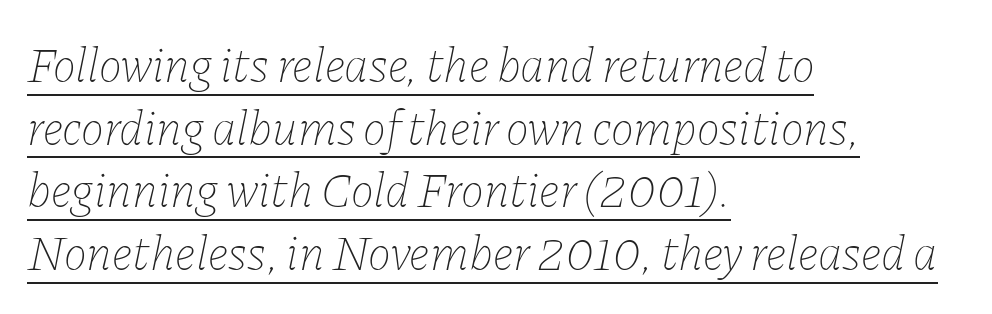
Q: Is the text bold? A: No.
Q: Is the text italic (slanted)? A: Yes, it leans right by about 11 degrees.
Q: Is the text underlined? A: Yes.
Q: How is the paragraph aligned? A: Left-aligned.
Q: Is the spacing between letters normal or unusually wide? A: Normal.
Q: Is the spacing between lines tight, normal or loose? A: Normal.
Q: Width (condensed, normal, or wide)? A: Normal.
Q: Stroke contrast? A: Low.
Q: x-height? A: Medium.
Q: Monospaced? A: No.
